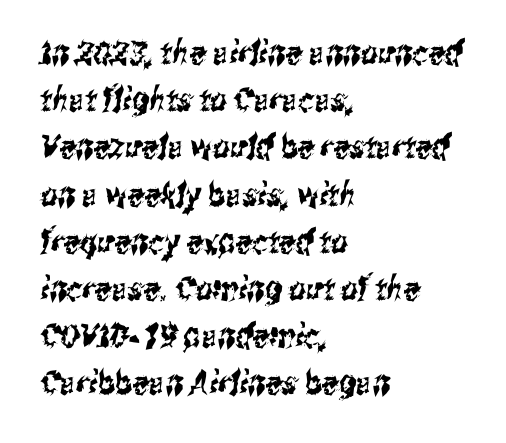
Q: Is the typeface a serif or a sans-serif typeface? A: Sans-serif.
Q: Is the text underlined? A: No.
Q: How is the paragraph aligned? A: Left-aligned.
Q: Is the spacing between letters normal or unusually wide? A: Normal.
Q: Is the spacing between lines tight, normal or loose? A: Normal.
Q: Width (condensed, normal, or wide)? A: Condensed.
Q: Stroke contrast? A: Medium.
Q: x-height? A: Medium.
Q: Monospaced? A: No.
